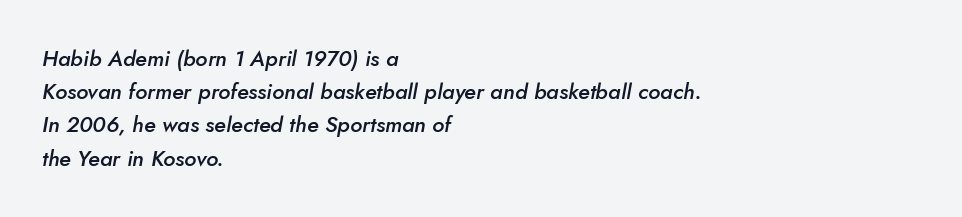
{"italic": "yes", "lean": "right", "slant_degrees": 5, "bold": "semi", "underline": "no", "align": "left", "line_spacing": "normal", "line_spacing_ratio": 1.51, "letter_spacing": "normal", "letter_spacing_em": 0.0, "glyph_px": 22}
